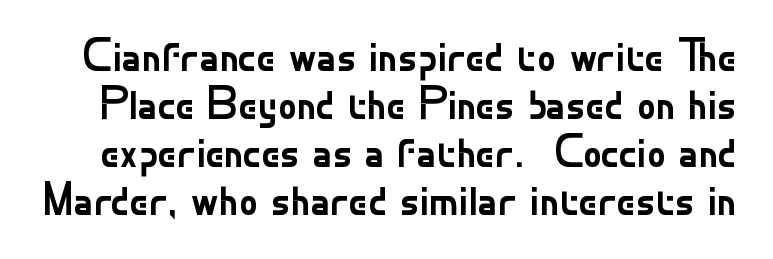
Q: Is the text bold? A: No.
Q: Is the text italic (slanted)? A: No, it is upright.
Q: Is the typeface a serif or a sans-serif typeface? A: Sans-serif.
Q: Is the text underlined? A: No.
Q: Is the spacing between letters normal or unusually wide? A: Normal.
Q: Is the spacing between lines tight, normal or loose? A: Tight.
Q: Width (condensed, normal, or wide)? A: Normal.
Q: Stroke contrast? A: Low.
Q: x-height? A: Small.
Q: Monospaced? A: No.
